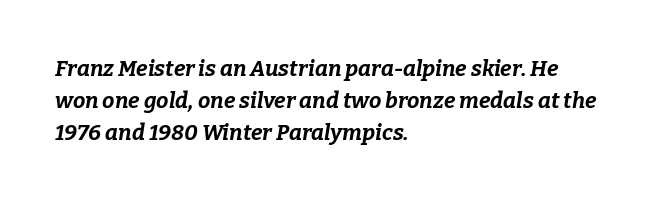
The glyphs have the mass of a bold cut. The lines are quadded left. Here the glyphs are tracked normally, forming tight word shapes. Quick note: interline space is typical.
